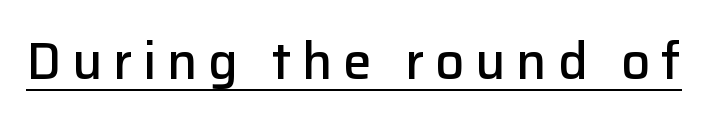
The image shows 51 px semibold sans-serif type, upright; set unusually wide letter spacing (+0.21 em), underlined; low stroke contrast and a medium x-height.
